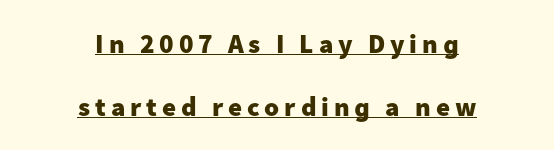
The image shows 27 px bold type, upright; set centered, loose line spacing (2.33x), underlined.
